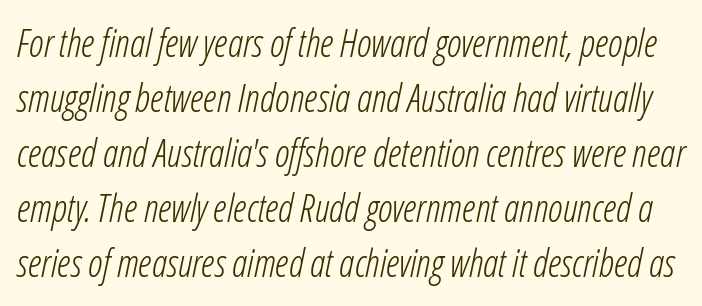
The image shows 38 px light, condensed type, italic (leaning right); set normal line spacing (1.45x), normal letter spacing, not underlined; low stroke contrast and a medium x-height.
